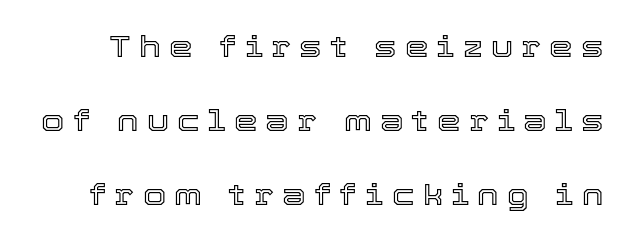
{"italic": "no", "width": "normal", "x_height": "medium", "monospaced": "no", "underline": "no", "line_spacing": "loose", "line_spacing_ratio": 2.47, "letter_spacing": "wide", "letter_spacing_em": 0.27, "glyph_px": 30}
